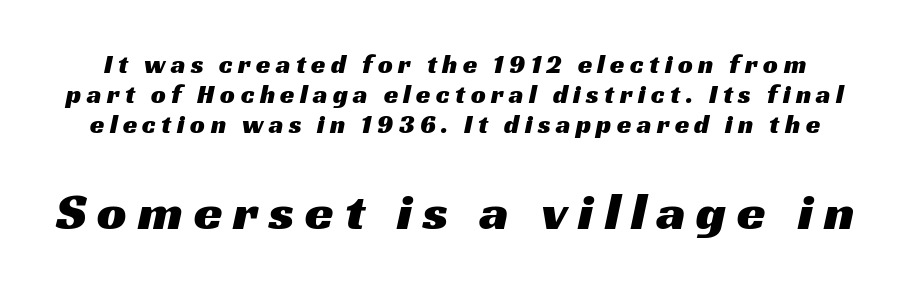
The image shows 52 px wide sans-serif type; set tight line spacing (1.15x), unusually wide letter spacing (+0.21 em), not underlined; the second (bottom) block is 2.0x larger; medium stroke contrast and a medium x-height.
